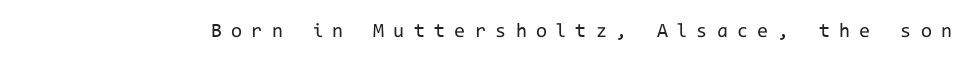
{"italic": "no", "bold": "no", "underline": "no", "letter_spacing": "wide", "letter_spacing_em": 0.47, "glyph_px": 20}
